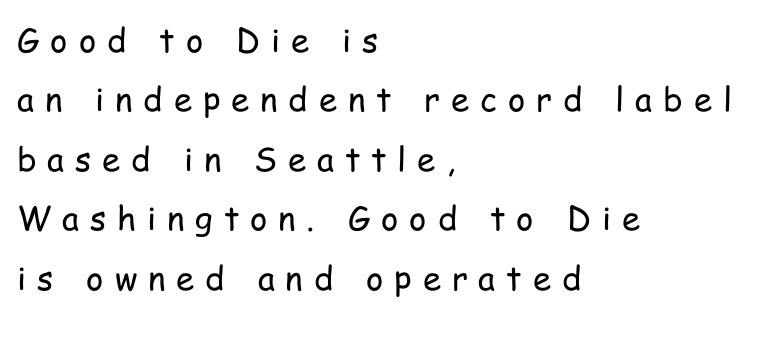
The gaps between neighbouring characters are conspicuously large. Do the letters lean? They stand straight. Type style note: lacks serifs. Reading down the block, your eye returns to a fixed left position each line. These lines are rendered in a variable-pitch font.
